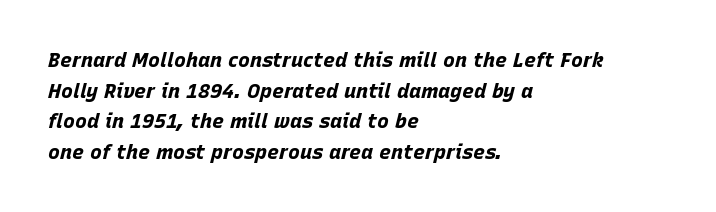
{"italic": "yes", "lean": "right", "slant_degrees": 15, "bold": "yes", "underline": "no", "align": "left", "line_spacing": "normal", "line_spacing_ratio": 1.53, "letter_spacing": "normal", "letter_spacing_em": 0.0, "glyph_px": 20}
